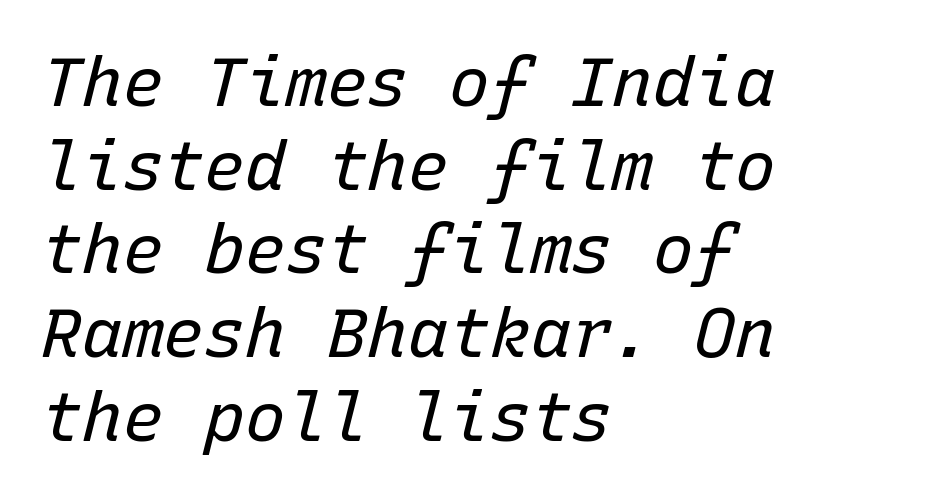
{"italic": "yes", "lean": "right", "slant_degrees": 15, "bold": "no", "weight": "regular", "width": "normal", "stroke_contrast": "low", "x_height": "medium", "monospaced": "yes", "underline": "no", "align": "left", "line_spacing_ratio": 1.23, "letter_spacing": "normal", "letter_spacing_em": 0.0, "glyph_px": 68}
